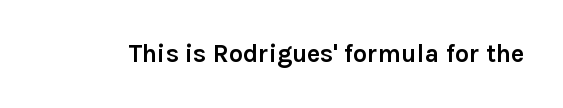
{"italic": "no", "bold": "yes", "underline": "no", "letter_spacing": "normal", "letter_spacing_em": 0.0, "glyph_px": 25}
